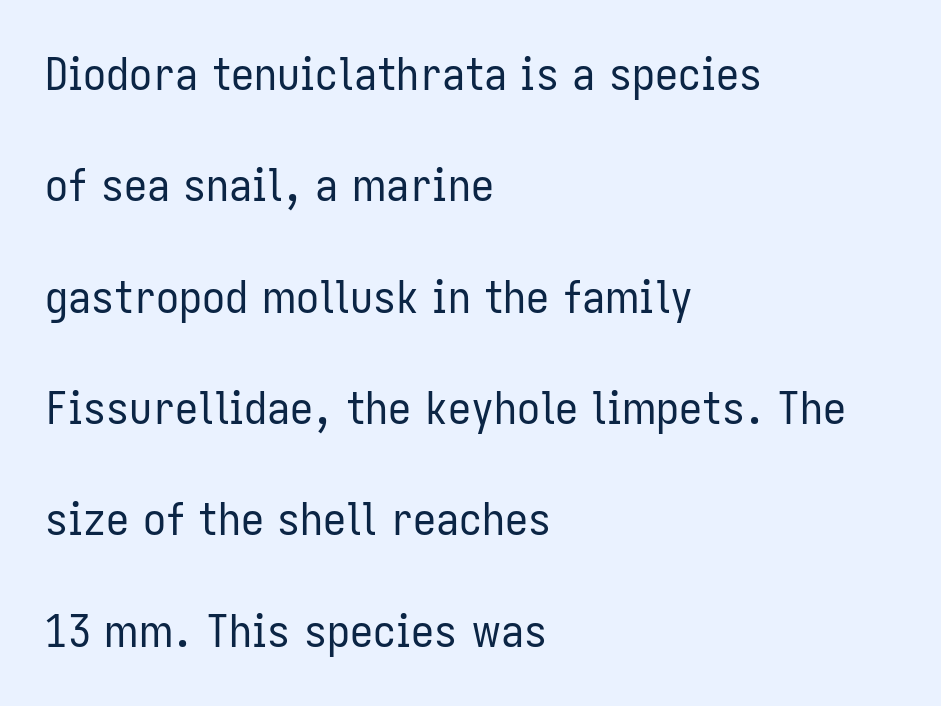
The font's upright variant was chosen for this text. Type without underlining. The letters sit at their default tracking, neither squeezed nor spread. Compared with typical paragraphs, the rows here are farther apart. The passage is arranged the way most books set body copy — flush left. Weight: regular or lighter.
